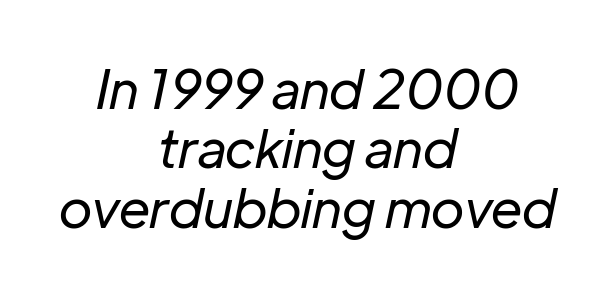
The image shows 53 px regular-weight type, italic (leaning right); set centered, tight line spacing (1.12x), normal letter spacing, not underlined; low stroke contrast and a medium x-height.
